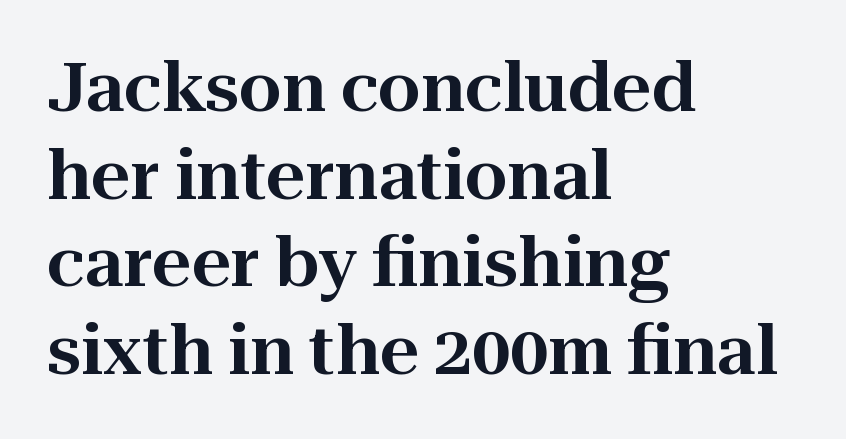
The image shows 68 px serif type, upright; set left-aligned, normal line spacing (1.29x), normal letter spacing, not underlined; high stroke contrast and a medium x-height.
